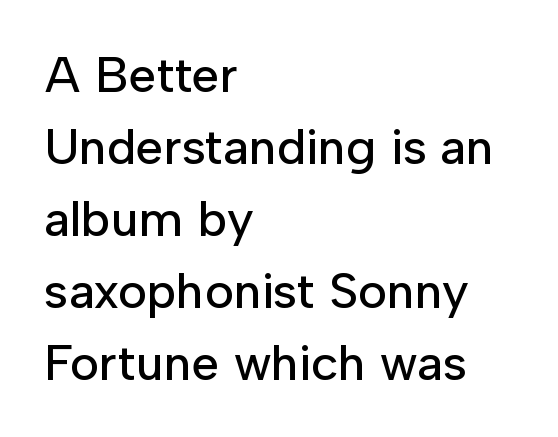
Grotesque or geometric, the face here clearly has no serifs. The zone under the glyphs is completely vacant. What's the leading like? Ordinary, nothing unusual. Each line starts at the same left margin while the right side varies. If you drew a line through each stem, it would be perfectly vertical. Think of a printed novel: that variable character pitch is what you see here.
